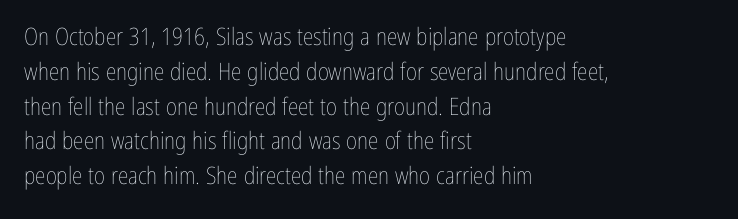
Summary of weight: not heavy and not bold. The passage shown stacks its lines at a standard gap. Upright lettering throughout. Tracking value appears to be zero — textbook default spacing.
